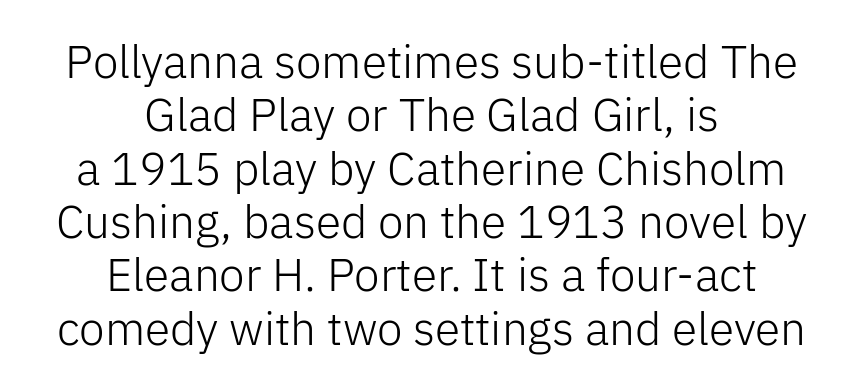
The image shows 46 px light sans-serif type, upright; set centered, line spacing 1.16x, normal letter spacing, not underlined; low stroke contrast and a medium x-height.
